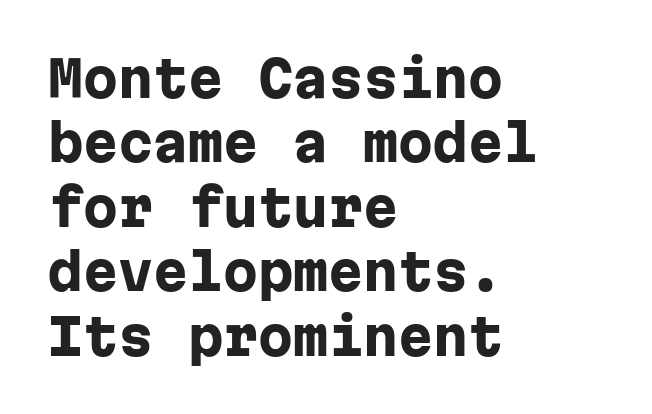
The image shows 50 px heavy sans-serif type, upright, monospaced; set left-aligned, normal line spacing (1.29x), normal letter spacing, not underlined; low stroke contrast and a medium x-height.
